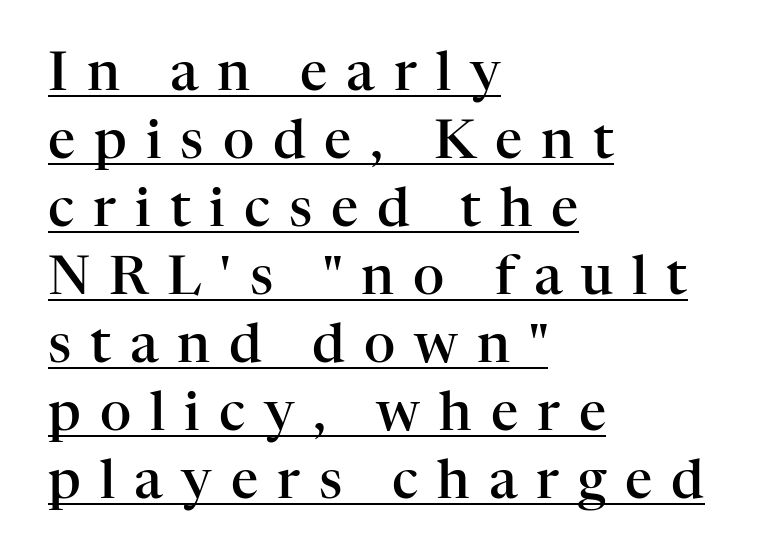
The image shows 54 px semibold serif type, upright; set left-aligned, normal line spacing (1.26x), unusually wide letter spacing (+0.35 em), underlined; high stroke contrast and a medium x-height.
